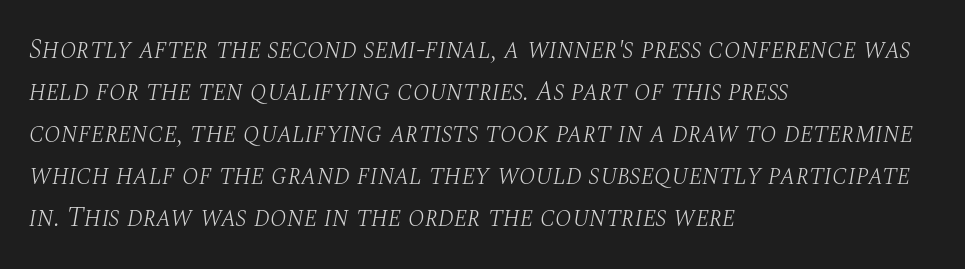
The image shows 27 px text type, italic (leaning right); set left-aligned, normal line spacing (1.56x), normal letter spacing, not underlined.
